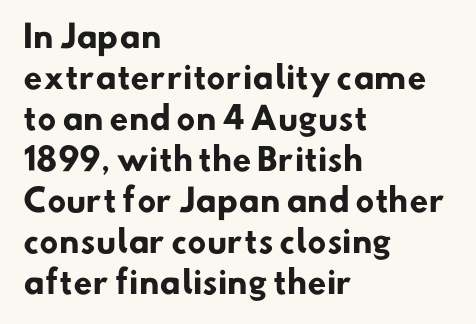
The image shows 31 px heavy sans-serif type; set left-aligned, normal line spacing (1.32x), normal letter spacing, not underlined; low stroke contrast and a small x-height.
